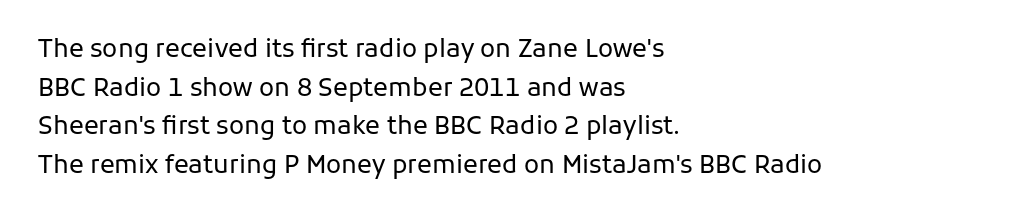
{"italic": "no", "bold": "no", "underline": "no", "align": "left", "line_spacing": "normal", "line_spacing_ratio": 1.55, "letter_spacing": "normal", "letter_spacing_em": 0.0, "glyph_px": 25}
